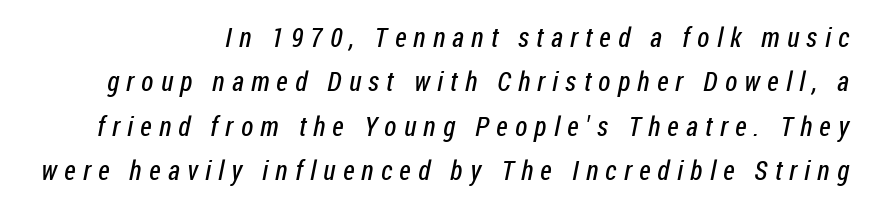
Stems and bowls with no extra thickness — not bold. Summary of vertical rhythm: regular, with standard interline spacing. The rag falls on the left side of this text block. The space beneath each line is pristine and unruled. Someone cranked the tracking dial way up on this one.
